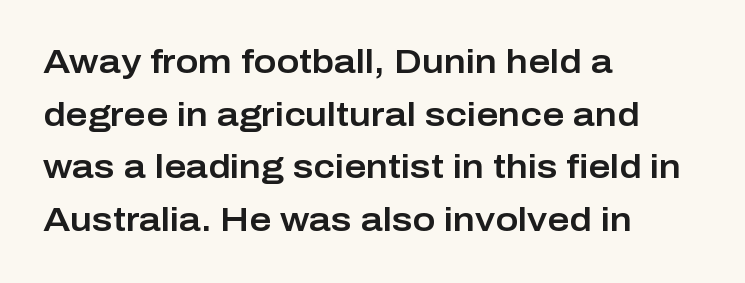
The image shows 34 px sans-serif type, upright; set left-aligned, normal line spacing (1.55x), normal letter spacing, not underlined; low stroke contrast and a medium x-height.
